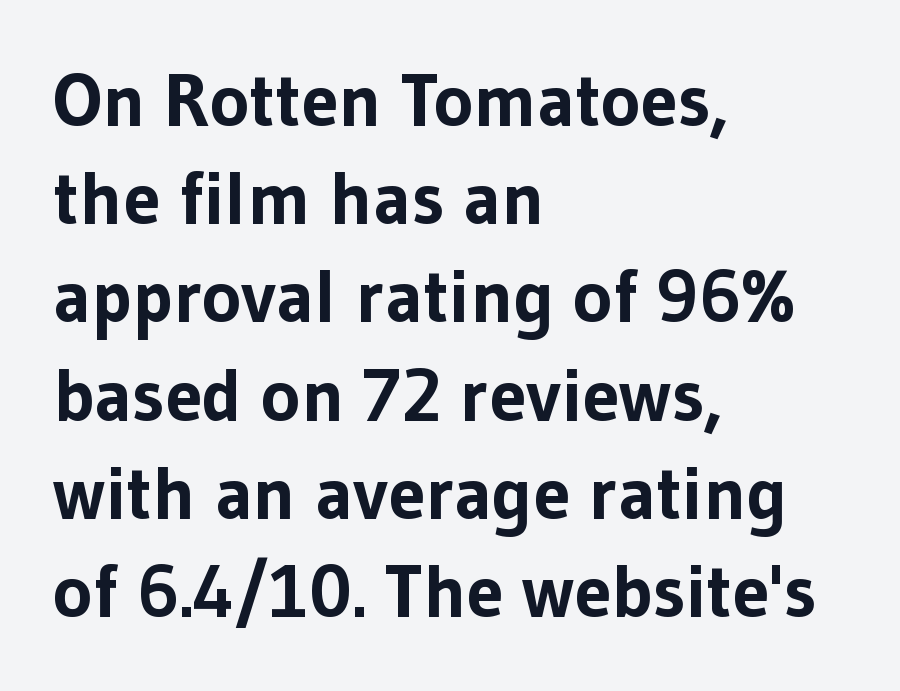
Q: Is the text bold? A: Yes.
Q: Is the text italic (slanted)? A: No, it is upright.
Q: Is the typeface a serif or a sans-serif typeface? A: Sans-serif.
Q: Is the text underlined? A: No.
Q: How is the paragraph aligned? A: Left-aligned.
Q: Is the spacing between letters normal or unusually wide? A: Normal.
Q: Is the spacing between lines tight, normal or loose? A: Normal.
Q: Width (condensed, normal, or wide)? A: Normal.
Q: Stroke contrast? A: Low.
Q: x-height? A: Medium.
Q: Monospaced? A: No.
